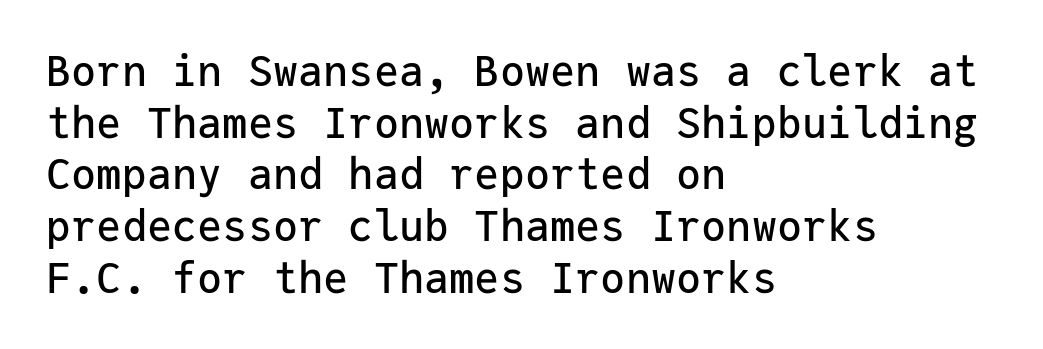
This rendering uses left alignment, leaving the right contour irregular. A typesetter would label this face a sans. Decoration check: the copy has no underline. Ascenders rise straight up at ninety degrees.
